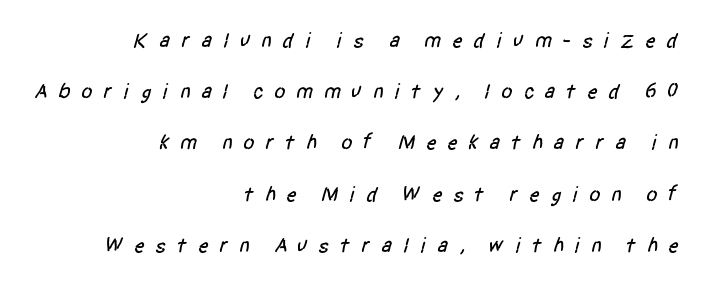
Each word looks stretched out because of the extra space between its letters. Beneath every word, the page is bare. Regarding leading, the lines here are spaced well apart. Teacher's note: observe the even right margin — that is flush-right alignment.
